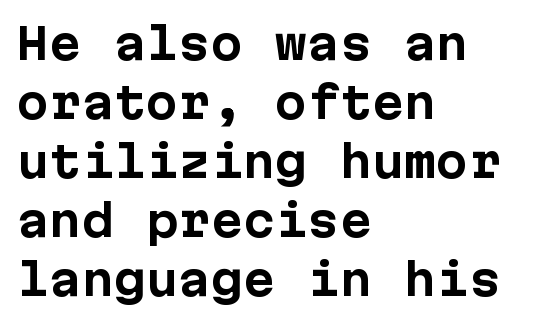
The image shows 43 px bold sans-serif type, upright; set left-aligned, normal line spacing (1.37x), normal letter spacing, not underlined; low stroke contrast and a medium x-height.
